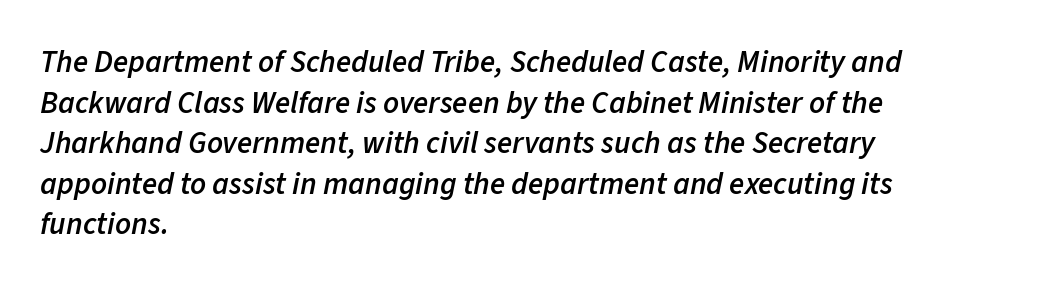
The image shows 31 px semibold type, italic (leaning right); set left-aligned, normal line spacing (1.31x), normal letter spacing, not underlined; low stroke contrast and a medium x-height.
